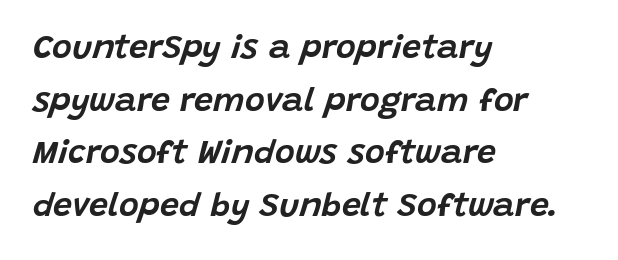
Words float on clear page, feet unadorned. Does extra space separate the letters? No, they use regular spacing. Spacing verdict: proportional, widths tailored to each character. Does the copy run flush right? No — it runs flush left.
